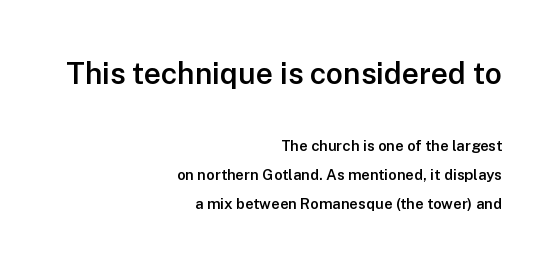
The image shows 30 px semibold sans-serif type, upright; set right-aligned, loose line spacing (1.91x), normal letter spacing, not underlined; the first (top) block is 2.0x larger; low stroke contrast and a medium x-height.
